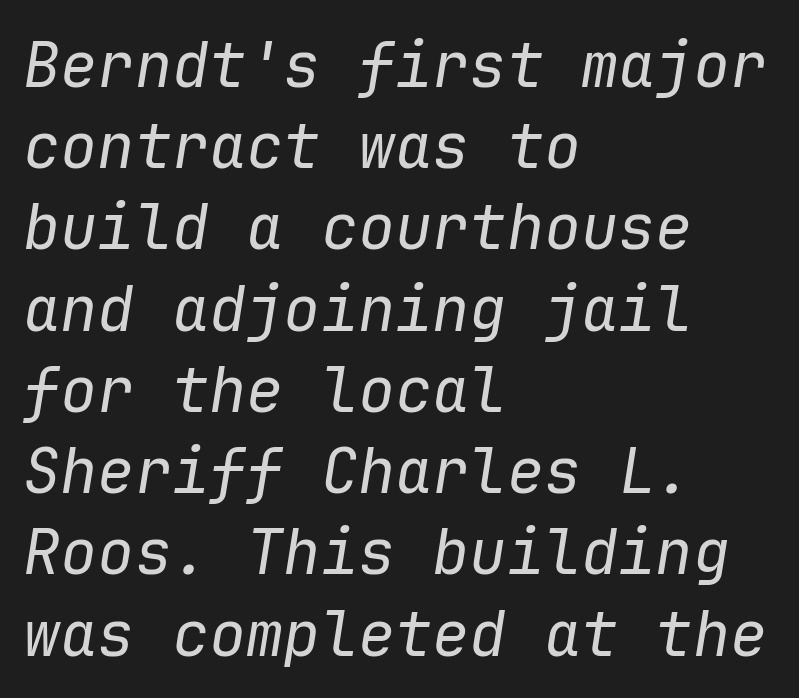
Q: Is the text bold? A: No.
Q: Is the text italic (slanted)? A: Yes, it leans right by about 9 degrees.
Q: Is the text underlined? A: No.
Q: How is the paragraph aligned? A: Left-aligned.
Q: Is the spacing between letters normal or unusually wide? A: Normal.
Q: Is the spacing between lines tight, normal or loose? A: Normal.
Q: Width (condensed, normal, or wide)? A: Normal.
Q: Stroke contrast? A: Low.
Q: x-height? A: Medium.
Q: Monospaced? A: Yes.
